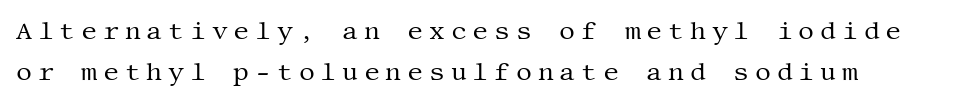
Italic? Not at all — the glyphs are vertical. Rule under the text: the space is simply empty. The letters are spread apart with noticeably loose tracking. A normal amount of white space separates one row of letters from the next. On a weight scale, this lands at 450 or below.
